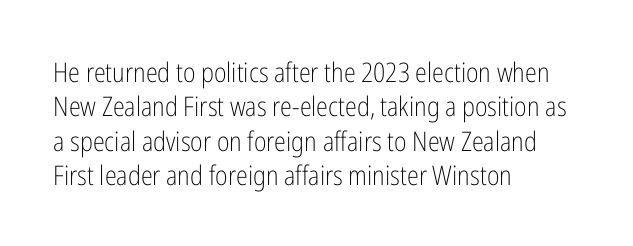
The image shows 27 px text type, upright; set left-aligned, normal line spacing (1.27x), normal letter spacing, not underlined.
